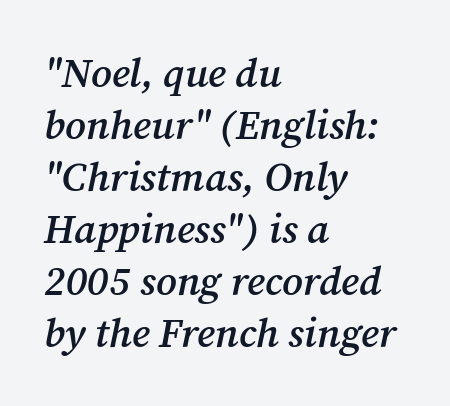
{"serif": "yes", "italic": "yes", "lean": "right", "slant_degrees": 12, "bold": "semi", "weight": "semibold", "width": "normal", "stroke_contrast": "medium", "x_height": "medium", "monospaced": "no", "underline": "no", "align": "left", "line_spacing": "normal", "line_spacing_ratio": 1.27, "letter_spacing": "normal", "letter_spacing_em": 0.0, "glyph_px": 41}
